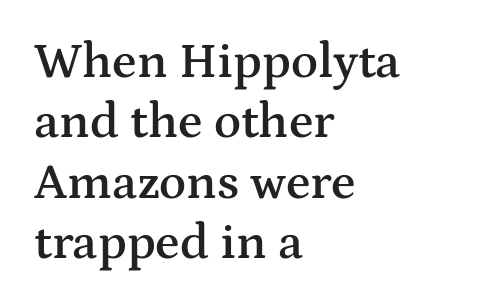
Serif or sans? Serif — the stroke terminals have little feet. Note the varied advance widths — an 'i' is clearly narrower than an 'm'. The paragraph has a hard left edge and a soft right edge. The glyphs have the mass of a demibold cut, below bold.
